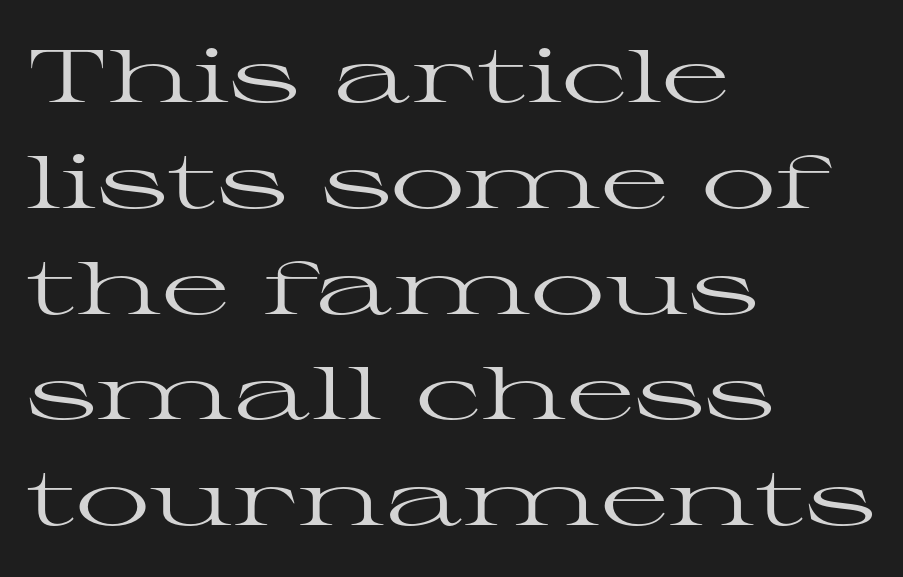
Q: Is the text bold? A: No.
Q: Is the text italic (slanted)? A: No, it is upright.
Q: Is the typeface a serif or a sans-serif typeface? A: Serif.
Q: Is the text underlined? A: No.
Q: How is the paragraph aligned? A: Left-aligned.
Q: Is the spacing between letters normal or unusually wide? A: Normal.
Q: Is the spacing between lines tight, normal or loose? A: Normal.
Q: Width (condensed, normal, or wide)? A: Wide.
Q: Stroke contrast? A: High.
Q: x-height? A: Medium.
Q: Monospaced? A: No.
